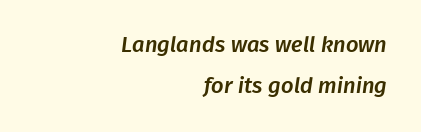
Q: Is the text underlined? A: No.
Q: How is the paragraph aligned? A: Right-aligned.
Q: Is the spacing between letters normal or unusually wide? A: Normal.
